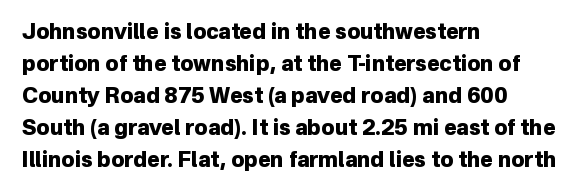
Q: Is the text bold? A: Yes.
Q: Is the text italic (slanted)? A: No, it is upright.
Q: Is the text underlined? A: No.
Q: How is the paragraph aligned? A: Left-aligned.
Q: Is the spacing between letters normal or unusually wide? A: Normal.
Q: Is the spacing between lines tight, normal or loose? A: Normal.
